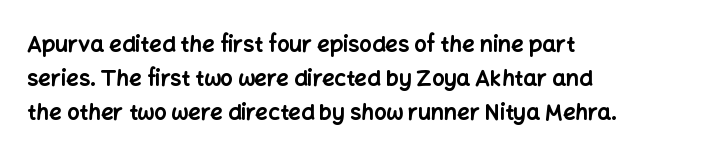
The image shows 22 px bold type, upright; set left-aligned, normal line spacing (1.54x), normal letter spacing, not underlined.
